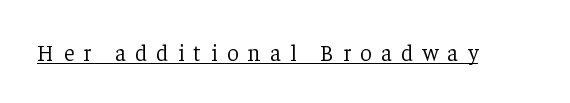
Q: Is the text bold? A: No.
Q: Is the text italic (slanted)? A: No, it is upright.
Q: Is the text underlined? A: Yes.
Q: Is the spacing between letters normal or unusually wide? A: Unusually wide.
